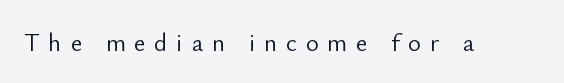
You could only call the tracking loose — the letters float apart. This reads as an unemphasized weight, regular at the heaviest. The gap between lines stays unmarked. Posture: straight, roman, zero tilt.
